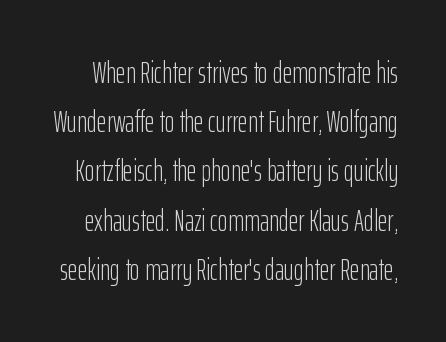
Q: Is the text bold? A: No.
Q: Is the text italic (slanted)? A: No, it is upright.
Q: Is the typeface a serif or a sans-serif typeface? A: Sans-serif.
Q: Is the text underlined? A: No.
Q: Is the spacing between letters normal or unusually wide? A: Normal.
Q: Is the spacing between lines tight, normal or loose? A: Normal.
Q: Width (condensed, normal, or wide)? A: Condensed.
Q: Stroke contrast? A: Low.
Q: x-height? A: Medium.
Q: Monospaced? A: No.
